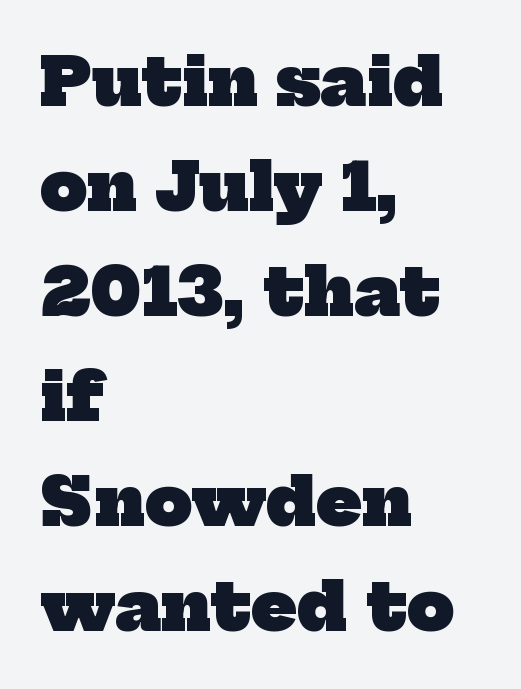
{"serif": "yes", "bold": "yes", "weight": "heavy", "width": "normal", "stroke_contrast": "low", "x_height": "medium", "monospaced": "no", "underline": "no", "align": "left", "line_spacing": "normal", "line_spacing_ratio": 1.59, "letter_spacing": "normal", "letter_spacing_em": 0.0, "glyph_px": 66}
